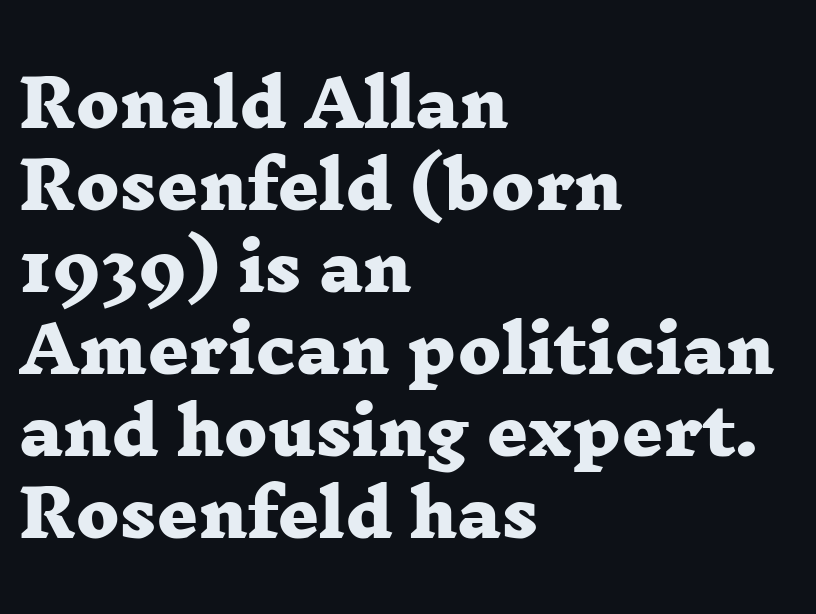
Compared with typical body copy, the letter spacing here is the same. Strong, thick strokes mark this as bold type. The rendering shows small feet on the letterforms — a serif design. Horizontal alignment here is leftward, the default for most running prose.
